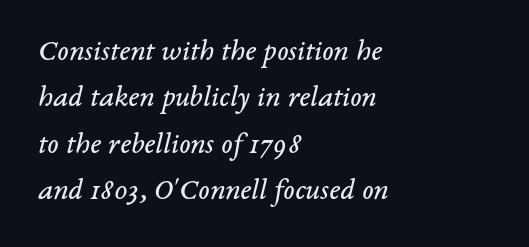
{"serif": "yes", "italic": "yes", "lean": "right", "slant_degrees": 14, "bold": "no", "weight": "regular", "width": "normal", "stroke_contrast": "low", "x_height": "medium", "monospaced": "no", "underline": "no", "align": "left", "line_spacing": "normal", "line_spacing_ratio": 1.55, "letter_spacing": "normal", "letter_spacing_em": 0.0, "glyph_px": 30}
